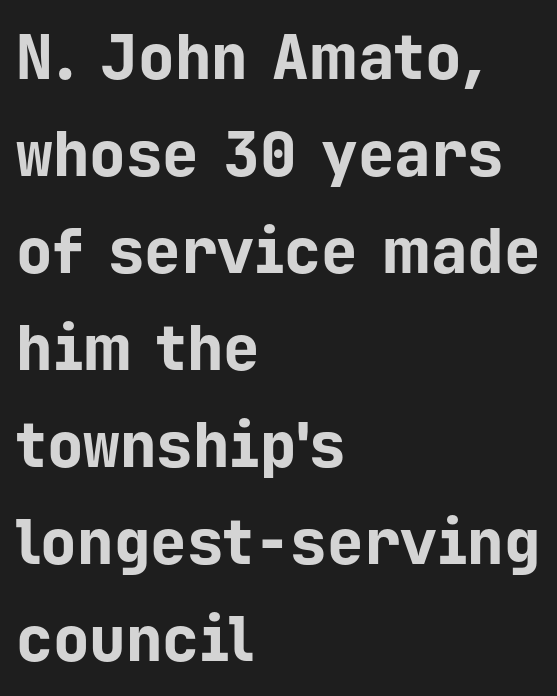
Q: Is the text bold? A: Yes.
Q: Is the text italic (slanted)? A: No, it is upright.
Q: Is the typeface a serif or a sans-serif typeface? A: Sans-serif.
Q: Is the text underlined? A: No.
Q: How is the paragraph aligned? A: Left-aligned.
Q: Is the spacing between letters normal or unusually wide? A: Normal.
Q: Is the spacing between lines tight, normal or loose? A: Normal.
Q: Width (condensed, normal, or wide)? A: Normal.
Q: Stroke contrast? A: Low.
Q: x-height? A: Medium.
Q: Monospaced? A: Yes.
